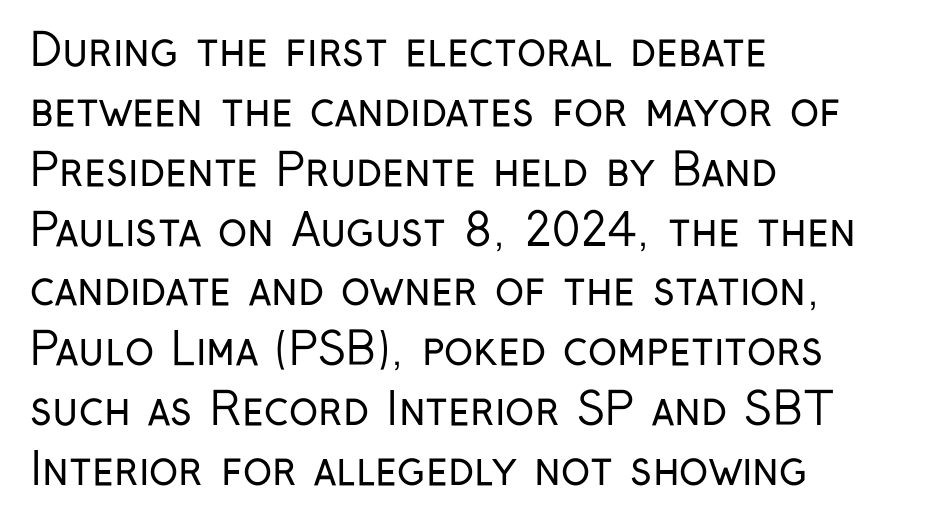
Q: Is the text bold? A: No.
Q: Is the text italic (slanted)? A: No, it is upright.
Q: Is the typeface a serif or a sans-serif typeface? A: Sans-serif.
Q: Is the text underlined? A: No.
Q: How is the paragraph aligned? A: Left-aligned.
Q: Is the spacing between letters normal or unusually wide? A: Normal.
Q: Is the spacing between lines tight, normal or loose? A: Normal.
Q: Width (condensed, normal, or wide)? A: Condensed.
Q: Stroke contrast? A: Low.
Q: x-height? A: Medium.
Q: Monospaced? A: No.
